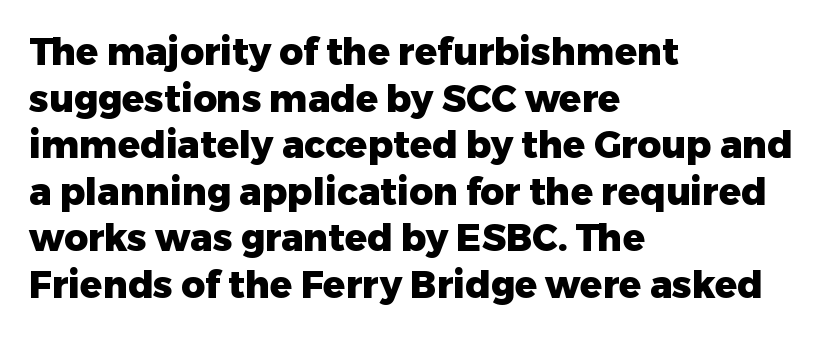
The image shows 37 px heavy sans-serif type, upright; set left-aligned, normal line spacing (1.26x), normal letter spacing, not underlined; low stroke contrast and a medium x-height.
